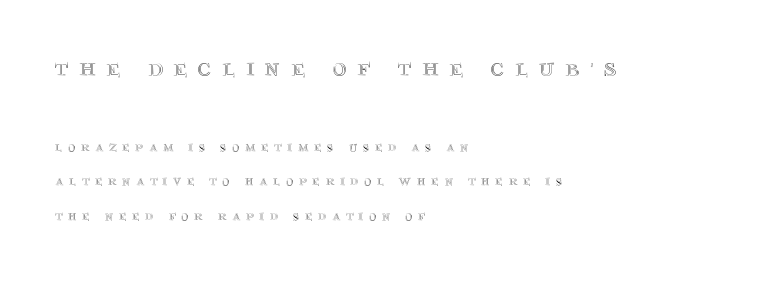
The image shows 26 px text type, upright; set left-aligned, loose line spacing (2.46x), unusually wide letter spacing (+0.41 em), not underlined; the first (top) block is 1.86x larger.
